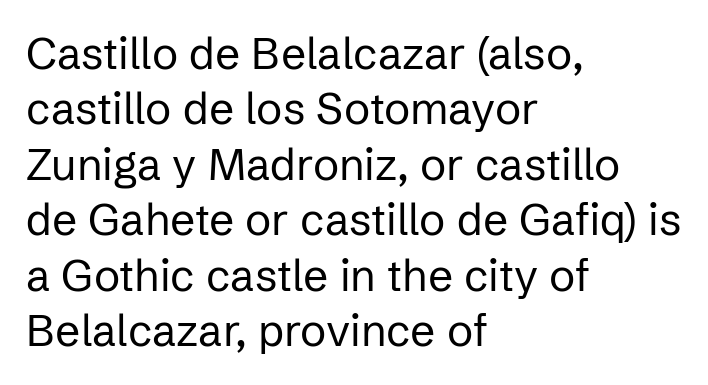
{"serif": "no", "italic": "no", "bold": "no", "weight": "regular", "width": "normal", "stroke_contrast": "low", "x_height": "medium", "monospaced": "no", "underline": "no", "align": "left", "line_spacing": "normal", "line_spacing_ratio": 1.26, "letter_spacing": "normal", "letter_spacing_em": 0.0, "glyph_px": 44}
